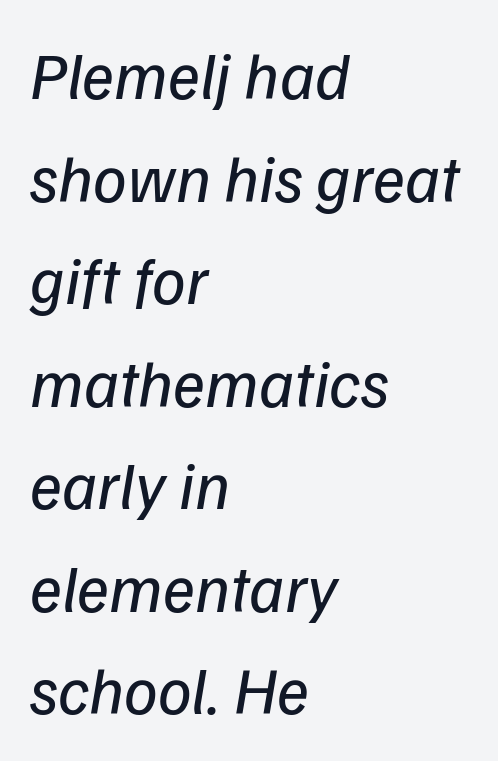
The image shows 67 px regular-weight type, italic (leaning right); set left-aligned, normal line spacing (1.53x), normal letter spacing, not underlined; low stroke contrast and a medium x-height.
